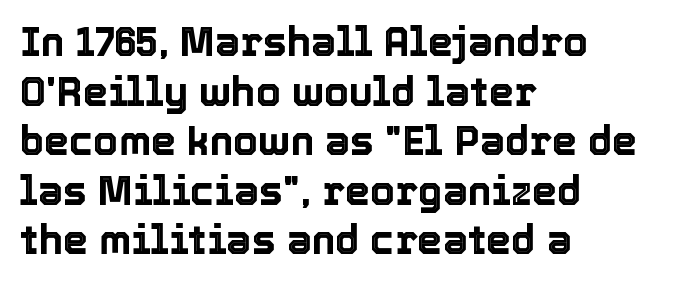
The image shows 40 px text type, upright; set left-aligned, line spacing 1.24x, normal letter spacing, not underlined; a medium x-height.
